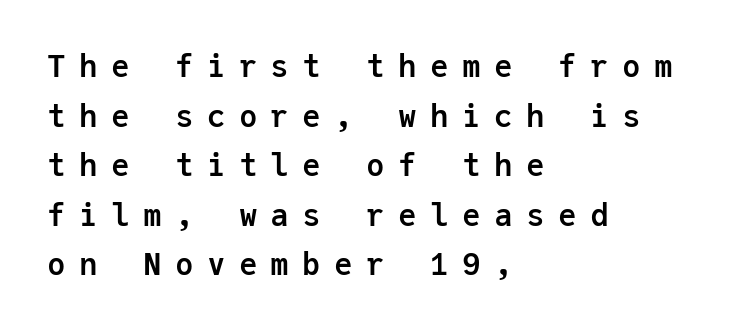
The image shows 31 px semibold sans-serif type, upright, monospaced; set left-aligned, normal line spacing (1.6x), unusually wide letter spacing (+0.43 em), not underlined; low stroke contrast and a medium x-height.
